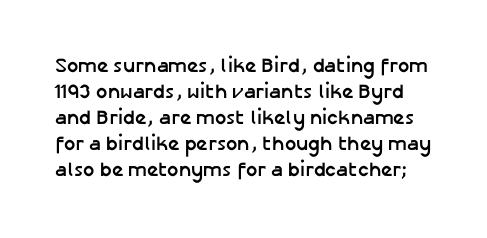
I'd describe the lettering as bold — thick and assertive. Underline: absent. Posture: upright roman. Successive baselines arrive at the customary interval. Inter-character spacing is left at the font's built-in metrics.
